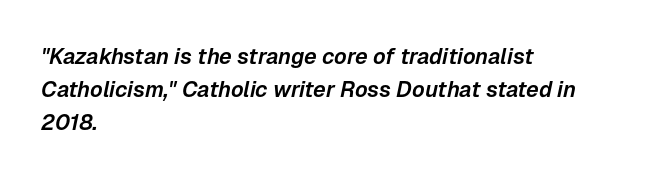
The image shows 22 px text type, italic (leaning right); set left-aligned, normal line spacing (1.5x), normal letter spacing, not underlined.
